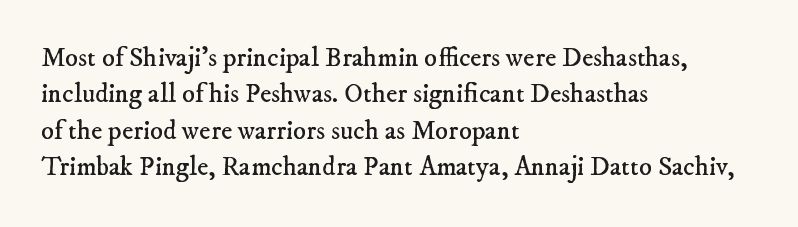
Q: Is the text bold? A: No.
Q: Is the text underlined? A: No.
Q: How is the paragraph aligned? A: Left-aligned.
Q: Is the spacing between letters normal or unusually wide? A: Normal.
Q: Is the spacing between lines tight, normal or loose? A: Normal.
